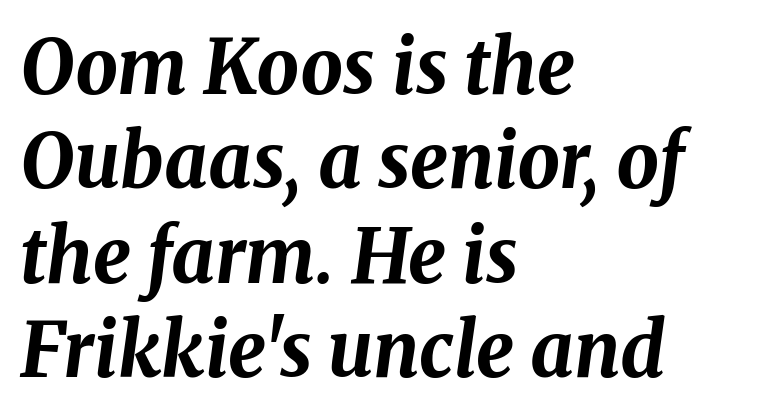
{"italic": "yes", "lean": "right", "slant_degrees": 8, "bold": "yes", "weight": "bold", "width": "normal", "stroke_contrast": "medium", "x_height": "medium", "monospaced": "no", "underline": "no", "align": "left", "line_spacing": "normal", "line_spacing_ratio": 1.26, "letter_spacing": "normal", "letter_spacing_em": 0.0, "glyph_px": 75}
